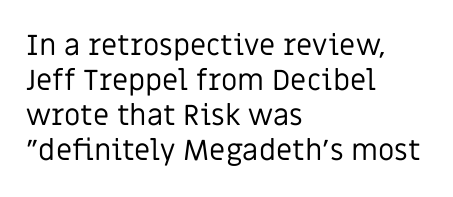
{"serif": "no", "italic": "no", "bold": "no", "weight": "regular", "width": "normal", "stroke_contrast": "low", "x_height": "large", "monospaced": "no", "underline": "no", "align": "left", "line_spacing_ratio": 1.21, "letter_spacing": "normal", "letter_spacing_em": 0.0, "glyph_px": 29}
